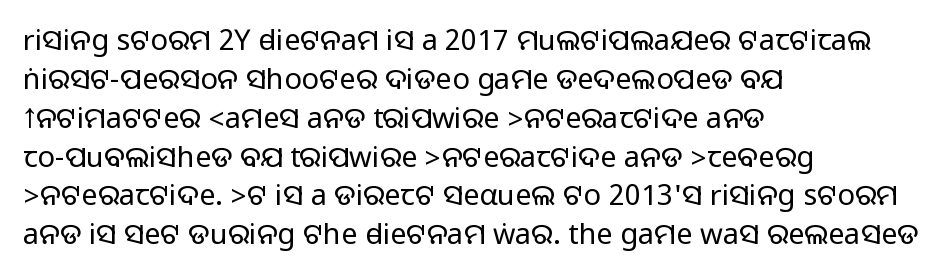
The image shows 29 px sans-serif type, upright; set left-aligned, normal line spacing (1.34x), normal letter spacing, not underlined; medium stroke contrast.
